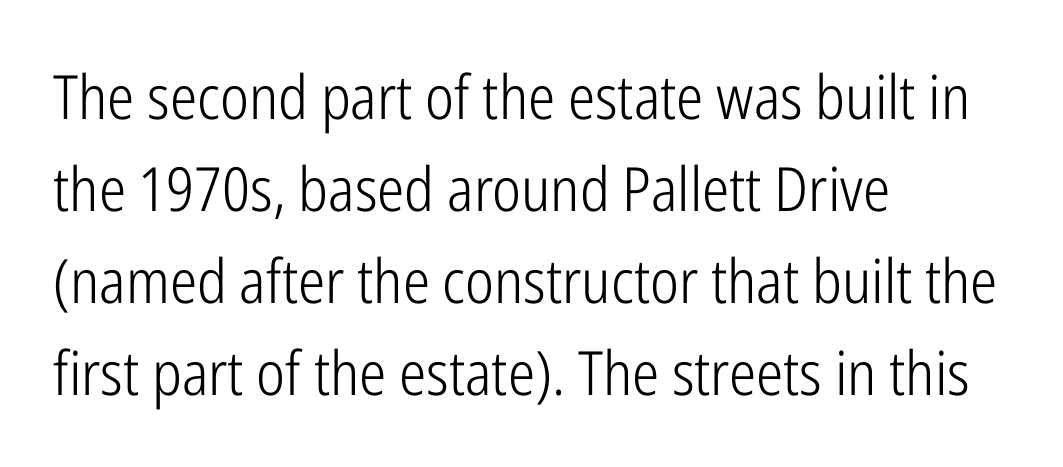
The image shows 61 px light, condensed sans-serif type, upright; set left-aligned, normal line spacing (1.51x), normal letter spacing, not underlined; low stroke contrast and a medium x-height.
